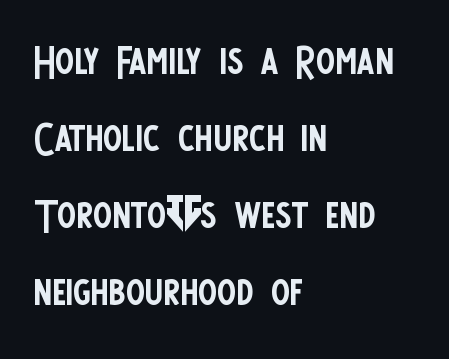
{"serif": "no", "italic": "no", "bold": "no", "weight": "regular", "width": "condensed", "stroke_contrast": "low", "x_height": "large", "monospaced": "no", "underline": "no", "align": "left", "line_spacing": "normal", "line_spacing_ratio": 1.35, "letter_spacing": "normal", "letter_spacing_em": 0.0, "glyph_px": 57}
